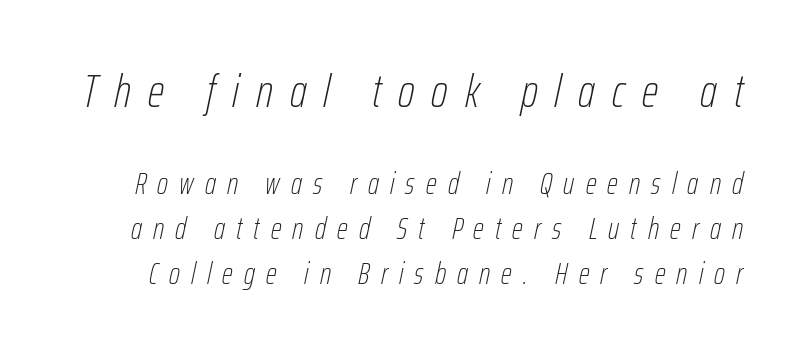
Q: Is the text bold? A: No.
Q: Is the text italic (slanted)? A: Yes, it leans right by about 12 degrees.
Q: Is the text underlined? A: No.
Q: Is the spacing between letters normal or unusually wide? A: Unusually wide.
Q: Is the spacing between lines tight, normal or loose? A: Normal.
Q: Which block of text is set in a larger size, the first (top) or the second (bottom)? A: The first (top) one.
Q: Width (condensed, normal, or wide)? A: Condensed.
Q: Stroke contrast? A: Low.
Q: x-height? A: Medium.
Q: Monospaced? A: No.
